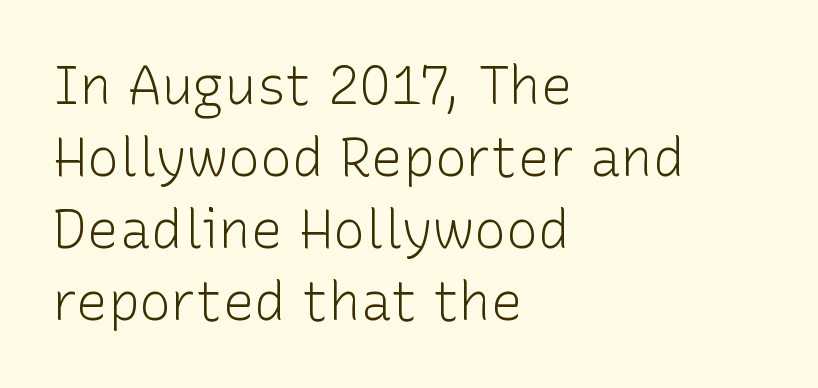
Q: Is the text bold? A: No.
Q: Is the text italic (slanted)? A: No, it is upright.
Q: Is the typeface a serif or a sans-serif typeface? A: Sans-serif.
Q: Is the text underlined? A: No.
Q: How is the paragraph aligned? A: Left-aligned.
Q: Is the spacing between letters normal or unusually wide? A: Normal.
Q: Is the spacing between lines tight, normal or loose? A: Normal.
Q: Width (condensed, normal, or wide)? A: Normal.
Q: Stroke contrast? A: Low.
Q: x-height? A: Medium.
Q: Monospaced? A: No.
